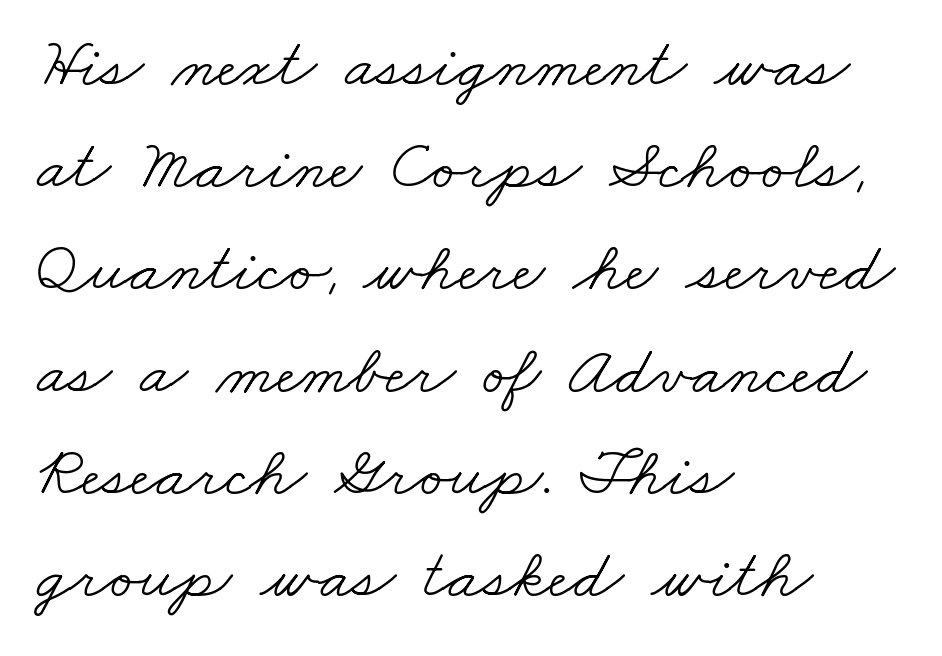
Small tapered or slab feet sit at the stroke ends, so this counts as serif. Where is the straight margin? On the left. This rendering features lettering with no underline. A typesetter would call this proportional, since set widths differ per character. Honestly, the row spacing looks completely unremarkable. Stroke thickness stays within the range of a standard reading face or lighter.
